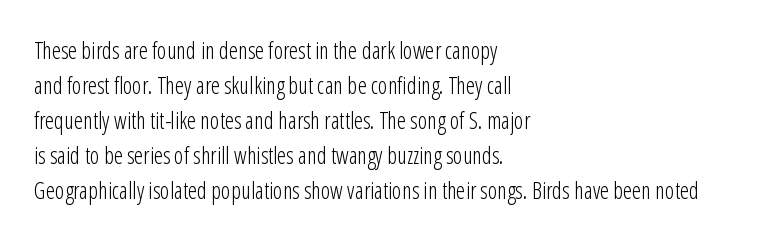
The image shows 23 px text type, upright; set left-aligned, normal line spacing (1.52x), normal letter spacing, not underlined.
